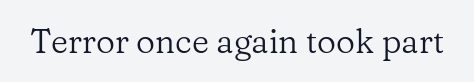
Every stem runs plumb, perpendicular to the baseline. Caption: face not bold, strokes unweighted. Compared with typical body copy, the letter spacing here is the same. No word sits above an underline. The type family on display is of the serif kind. Spacing verdict: proportional, widths tailored to each character.
